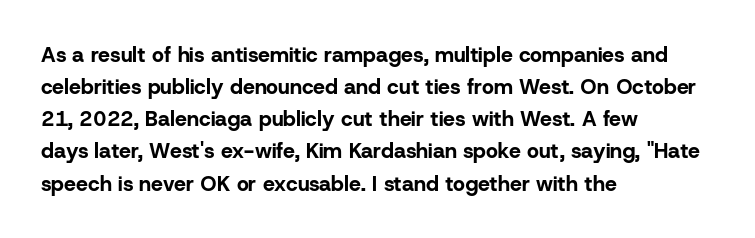
Tracking value appears to be zero — textbook default spacing. Is the type bold? Yes — the strokes are clearly thick and heavy. The block of text has a typical density, with ordinary space between rows. The rag falls on the right side of this text block. Words float on clear page, feet unadorned.
